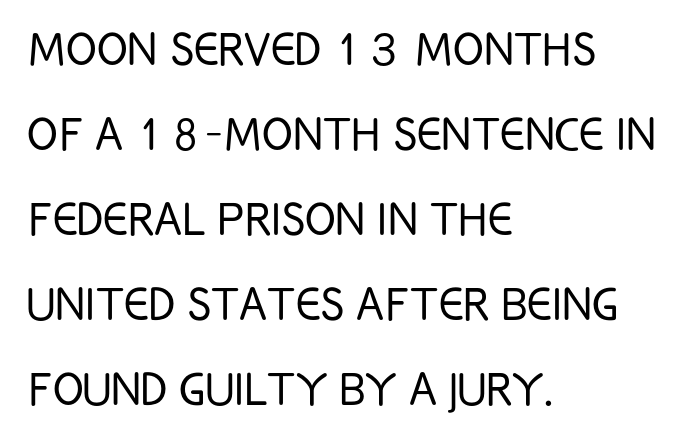
Q: Is the text bold? A: No.
Q: Is the text italic (slanted)? A: No, it is upright.
Q: Is the typeface a serif or a sans-serif typeface? A: Sans-serif.
Q: Is the text underlined? A: No.
Q: How is the paragraph aligned? A: Left-aligned.
Q: Is the spacing between letters normal or unusually wide? A: Normal.
Q: Is the spacing between lines tight, normal or loose? A: Normal.
Q: Width (condensed, normal, or wide)? A: Condensed.
Q: Stroke contrast? A: Low.
Q: x-height? A: Large.
Q: Monospaced? A: No.
